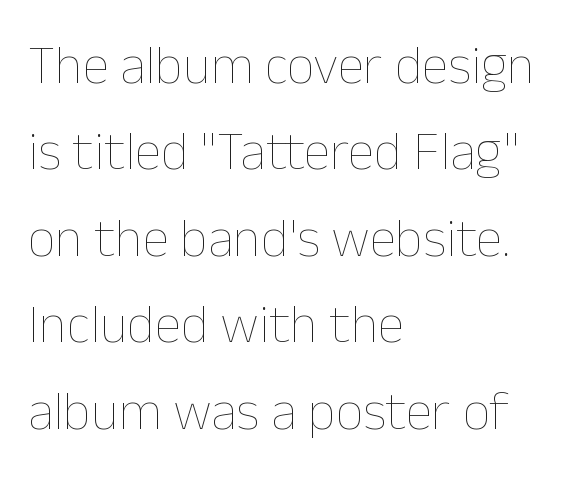
Q: Is the text bold? A: No.
Q: Is the text italic (slanted)? A: No, it is upright.
Q: Is the text underlined? A: No.
Q: How is the paragraph aligned? A: Left-aligned.
Q: Is the spacing between letters normal or unusually wide? A: Normal.
Q: Is the spacing between lines tight, normal or loose? A: Normal.
Q: Width (condensed, normal, or wide)? A: Normal.
Q: Stroke contrast? A: Low.
Q: x-height? A: Medium.
Q: Monospaced? A: No.
